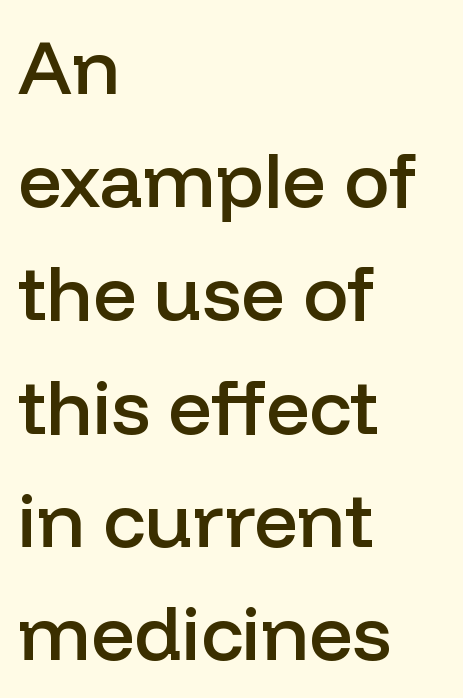
Q: Is the text bold? A: Semi-bold.
Q: Is the text italic (slanted)? A: No, it is upright.
Q: Is the typeface a serif or a sans-serif typeface? A: Sans-serif.
Q: Is the text underlined? A: No.
Q: How is the paragraph aligned? A: Left-aligned.
Q: Is the spacing between letters normal or unusually wide? A: Normal.
Q: Is the spacing between lines tight, normal or loose? A: Normal.
Q: Width (condensed, normal, or wide)? A: Normal.
Q: Stroke contrast? A: Low.
Q: x-height? A: Medium.
Q: Monospaced? A: No.
